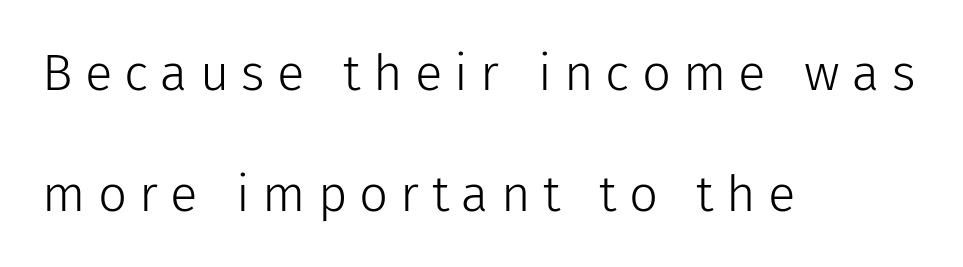
Q: Is the text bold? A: No.
Q: Is the text italic (slanted)? A: No, it is upright.
Q: Is the typeface a serif or a sans-serif typeface? A: Sans-serif.
Q: Is the text underlined? A: No.
Q: How is the paragraph aligned? A: Left-aligned.
Q: Is the spacing between letters normal or unusually wide? A: Unusually wide.
Q: Is the spacing between lines tight, normal or loose? A: Loose.
Q: Width (condensed, normal, or wide)? A: Normal.
Q: Stroke contrast? A: Low.
Q: x-height? A: Medium.
Q: Monospaced? A: No.
